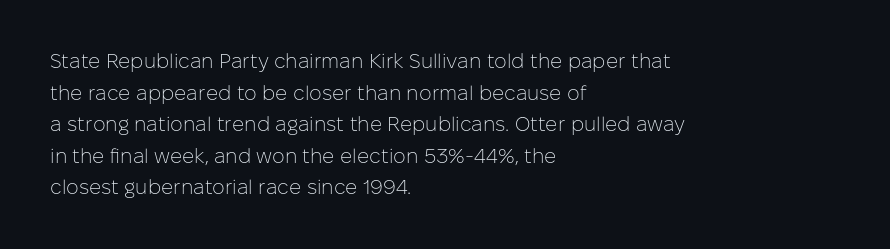
The image shows 20 px text type, upright; set left-aligned, normal line spacing (1.58x), normal letter spacing, not underlined.
